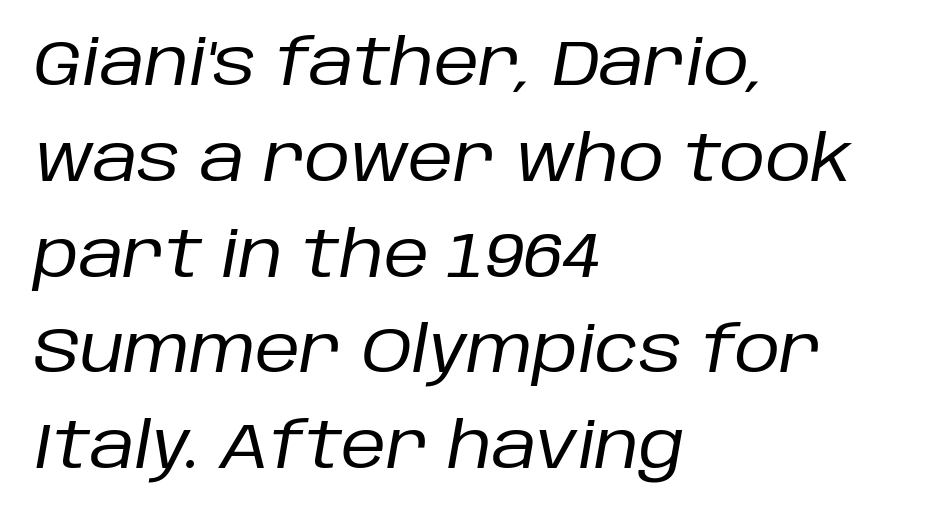
Do the characters align in a grid? No, the font is proportional. The zone under the glyphs is completely vacant. The rendering applies a slant to the glyphs. The weight would be labelled regular, book, light, or lighter still. Letter spacing: default.
